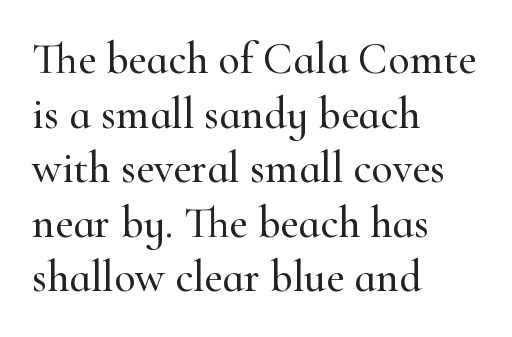
{"serif": "yes", "italic": "no", "width": "normal", "stroke_contrast": "high", "x_height": "small", "monospaced": "no", "underline": "no", "align": "left", "line_spacing_ratio": 1.24, "letter_spacing": "normal", "letter_spacing_em": 0.0, "glyph_px": 44}
